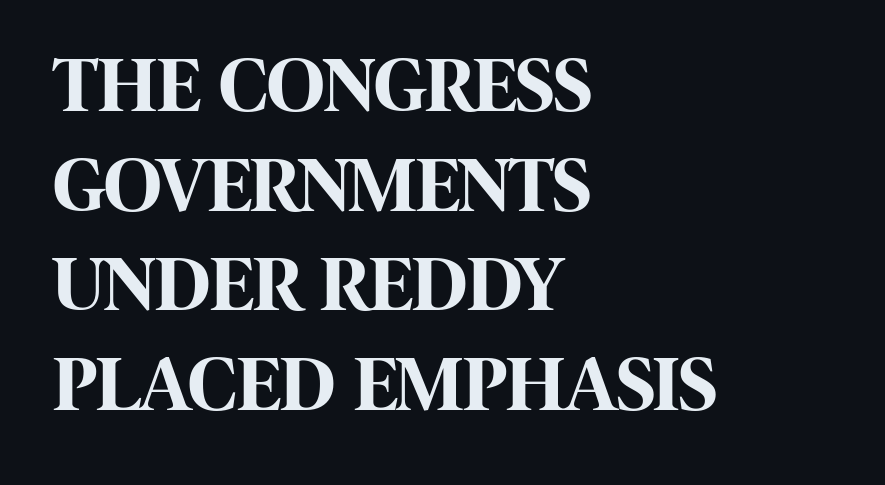
Q: Is the text bold? A: Yes.
Q: Is the text italic (slanted)? A: No, it is upright.
Q: Is the typeface a serif or a sans-serif typeface? A: Sans-serif.
Q: Is the text underlined? A: No.
Q: How is the paragraph aligned? A: Left-aligned.
Q: Is the spacing between letters normal or unusually wide? A: Normal.
Q: Is the spacing between lines tight, normal or loose? A: Normal.
Q: Width (condensed, normal, or wide)? A: Condensed.
Q: Stroke contrast? A: High.
Q: x-height? A: Large.
Q: Monospaced? A: No.
